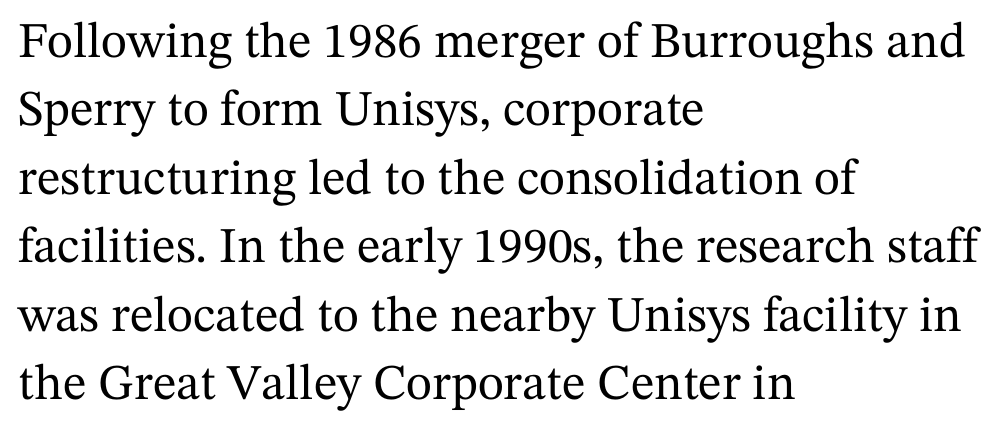
Q: Is the text italic (slanted)? A: No, it is upright.
Q: Is the typeface a serif or a sans-serif typeface? A: Serif.
Q: Is the text underlined? A: No.
Q: How is the paragraph aligned? A: Left-aligned.
Q: Is the spacing between letters normal or unusually wide? A: Normal.
Q: Is the spacing between lines tight, normal or loose? A: Normal.
Q: Width (condensed, normal, or wide)? A: Normal.
Q: Stroke contrast? A: Medium.
Q: x-height? A: Medium.
Q: Monospaced? A: No.
